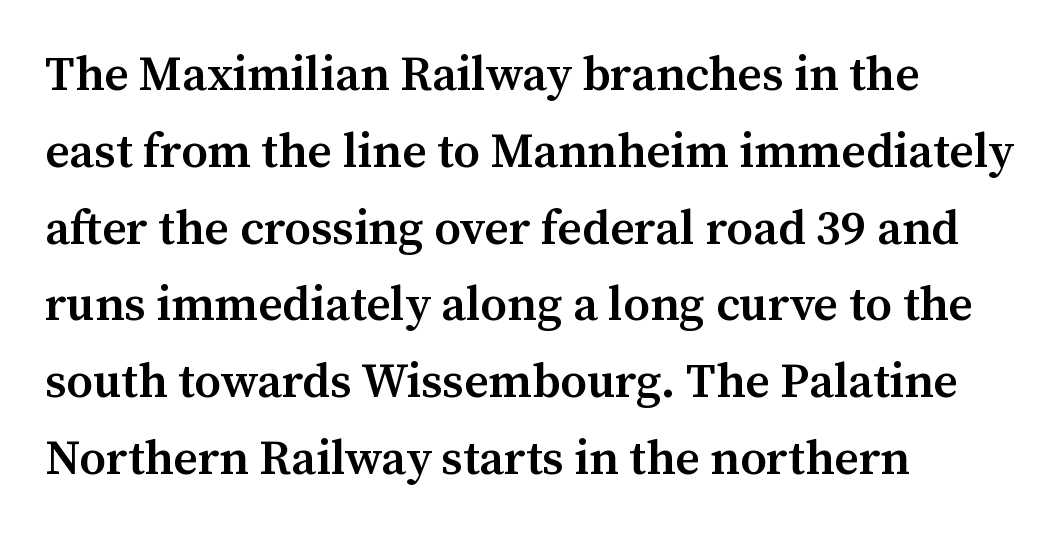
Q: Is the text bold? A: Semi-bold.
Q: Is the text italic (slanted)? A: No, it is upright.
Q: Is the typeface a serif or a sans-serif typeface? A: Serif.
Q: Is the text underlined? A: No.
Q: How is the paragraph aligned? A: Left-aligned.
Q: Is the spacing between letters normal or unusually wide? A: Normal.
Q: Is the spacing between lines tight, normal or loose? A: Normal.
Q: Width (condensed, normal, or wide)? A: Normal.
Q: Stroke contrast? A: Medium.
Q: x-height? A: Medium.
Q: Monospaced? A: No.
